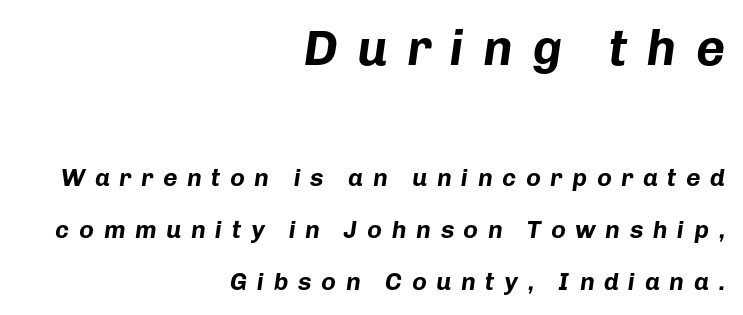
The image shows 50 px bold type, italic (leaning right); set right-aligned, loose line spacing (2.08x), unusually wide letter spacing (+0.38 em), not underlined; the first (top) block is 2.0x larger; low stroke contrast and a medium x-height.
